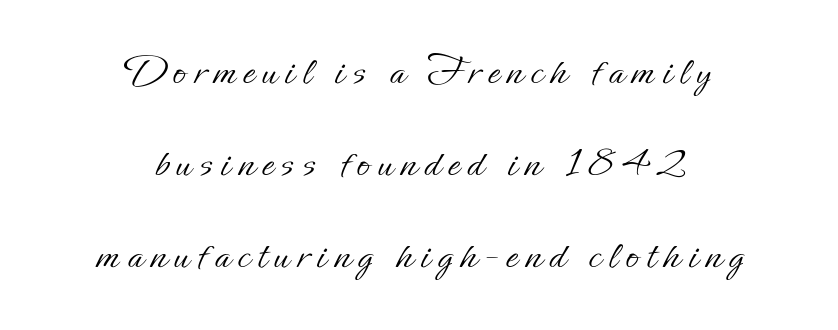
A typesetter would call this proportional, since set widths differ per character. The whitespace from short lines is split evenly between both sides. Compared with a typical body face, this is equally light or lighter still.
